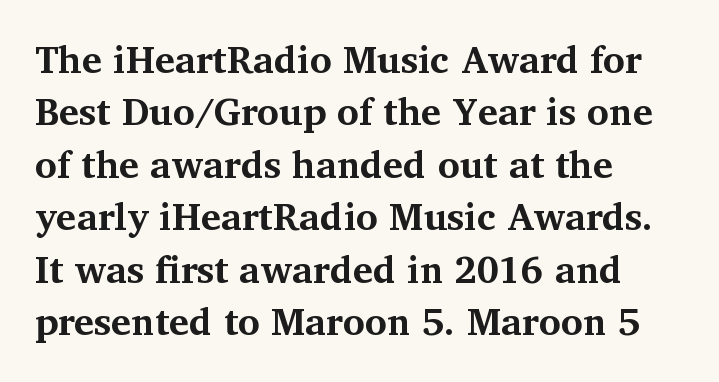
The image shows 38 px bold serif type, upright; set left-aligned, normal line spacing (1.38x), normal letter spacing, not underlined; medium stroke contrast and a medium x-height.
